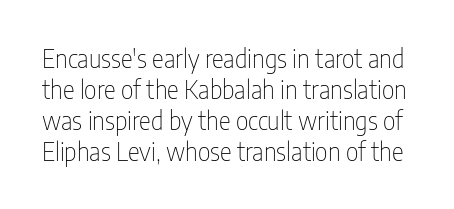
{"italic": "no", "bold": "no", "underline": "no", "line_spacing_ratio": 1.24, "letter_spacing": "normal", "letter_spacing_em": 0.0, "glyph_px": 25}
